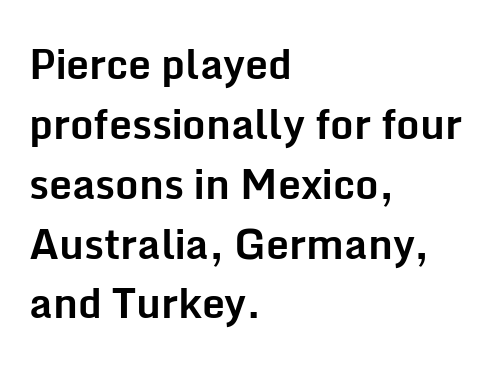
{"serif": "no", "italic": "no", "bold": "yes", "weight": "bold", "width": "normal", "stroke_contrast": "low", "x_height": "medium", "monospaced": "no", "underline": "no", "align": "left", "line_spacing": "normal", "line_spacing_ratio": 1.46, "letter_spacing": "normal", "letter_spacing_em": 0.0, "glyph_px": 41}
